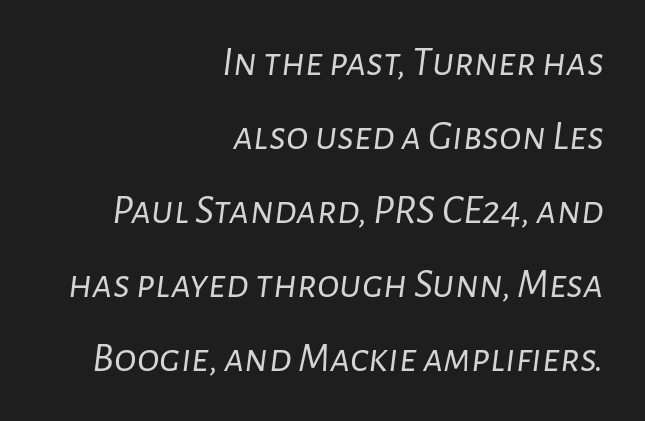
The image shows 42 px light type, italic (leaning right); set right-aligned, line spacing 1.76x, normal letter spacing, not underlined; low stroke contrast and a medium x-height.
